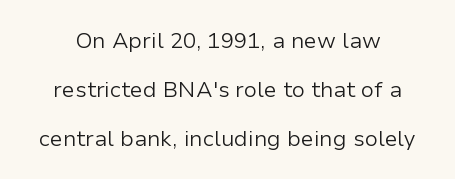
{"italic": "no", "bold": "no", "underline": "no", "line_spacing": "loose", "line_spacing_ratio": 2.22, "letter_spacing": "normal", "letter_spacing_em": 0.0, "glyph_px": 22}
